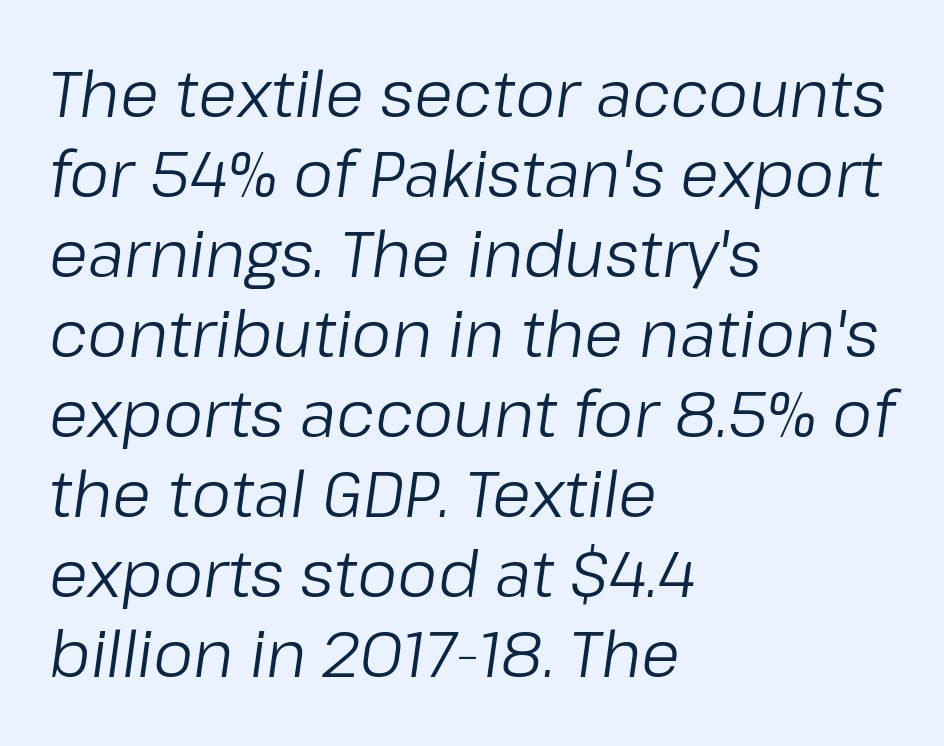
{"italic": "yes", "lean": "right", "slant_degrees": 8, "bold": "no", "weight": "regular", "width": "normal", "stroke_contrast": "low", "x_height": "medium", "monospaced": "no", "underline": "no", "align": "left", "line_spacing": "normal", "line_spacing_ratio": 1.27, "letter_spacing": "normal", "letter_spacing_em": 0.0, "glyph_px": 63}
